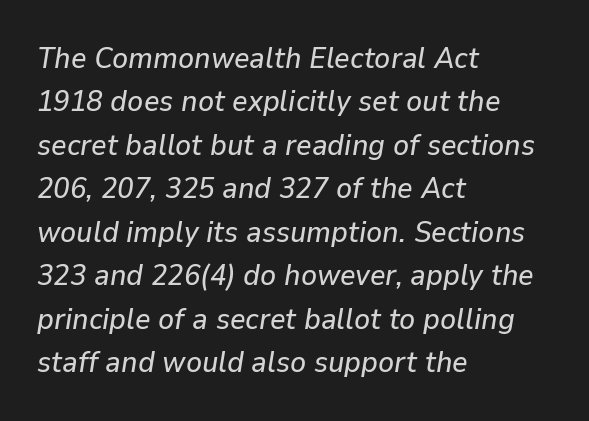
Q: Is the text italic (slanted)? A: Yes, it leans right by about 9 degrees.
Q: Is the text underlined? A: No.
Q: How is the paragraph aligned? A: Left-aligned.
Q: Is the spacing between letters normal or unusually wide? A: Normal.
Q: Is the spacing between lines tight, normal or loose? A: Normal.
Q: Width (condensed, normal, or wide)? A: Normal.
Q: Stroke contrast? A: Low.
Q: x-height? A: Medium.
Q: Monospaced? A: No.
